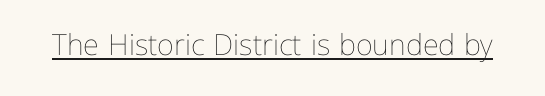
The weight would be labelled regular, book, light, or lighter still. Words appear dense and cohesive because spacing is normal. Spacing verdict: proportional, widths tailored to each character. Does the lettering tilt? It doesn't — this is upright.
